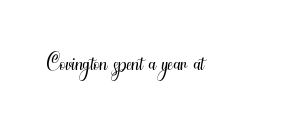
{"serif": "no", "bold": "no", "weight": "light", "width": "condensed", "stroke_contrast": "medium", "x_height": "small", "monospaced": "no", "underline": "no", "letter_spacing": "normal", "letter_spacing_em": 0.0, "glyph_px": 35}
